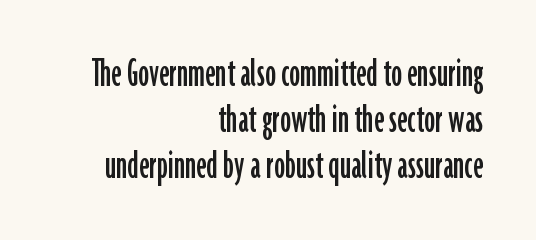
The lines are packed closely together with very little leading. Check under the words: just untouched page. The type sits square on the baseline with zero lean. Does the type have serifs? No, each stem ends abruptly. Nobody touched the tracking dial on this one.
